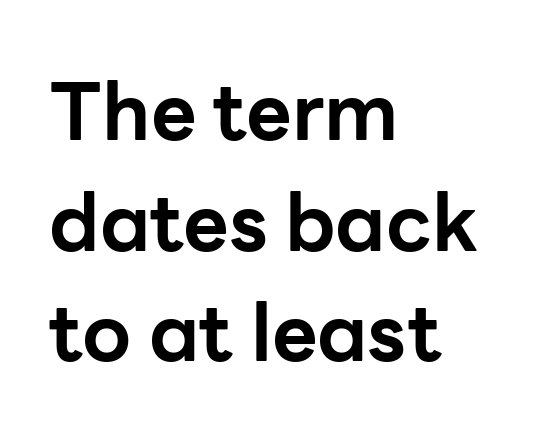
The image shows 79 px bold sans-serif type, upright; set left-aligned, normal line spacing (1.4x), normal letter spacing, not underlined; low stroke contrast and a medium x-height.
